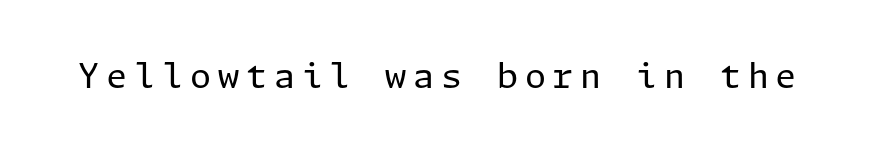
The glyphs are unaccompanied by any horizontal stroke below them. Style check: upright. Nothing heavy about these letters — not bold at all. The face used here is a sans, in the tradition of grotesques and geometrics. Between one letter and the next there's a generous, obvious gap.
